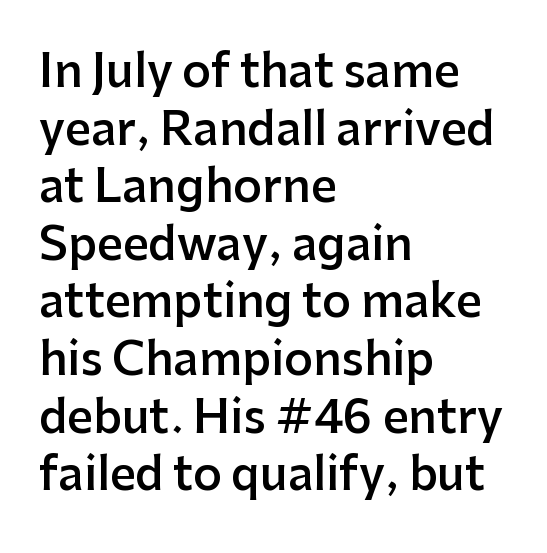
{"serif": "no", "italic": "no", "bold": "semi", "weight": "semibold", "width": "normal", "stroke_contrast": "low", "x_height": "medium", "monospaced": "no", "underline": "no", "align": "left", "line_spacing": "normal", "line_spacing_ratio": 1.28, "letter_spacing": "normal", "letter_spacing_em": 0.0, "glyph_px": 45}
